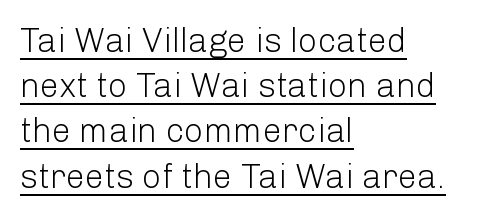
The vertical gap from one line to the next is medium. The specimen includes a rule beneath the text block's lines. Between one letter and the next there's only the usual sliver of space. Is this a heavy cut? Hardly; it is regular or lighter. Proportional: the letters do not fall into vertical columns. Horizontal alignment here is leftward, the default for most running prose.
